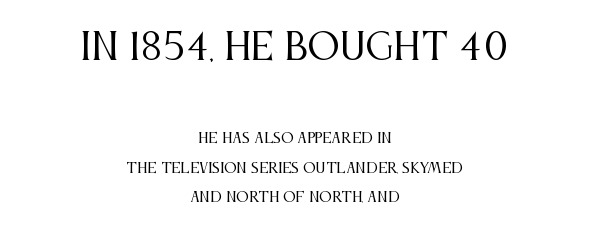
Rows of type keep a wide berth in the vertical direction. Proportional: the letters do not fall into vertical columns. The upper block of text is set noticeably larger than the block beneath it. Designer's note — italics off, roman on.
